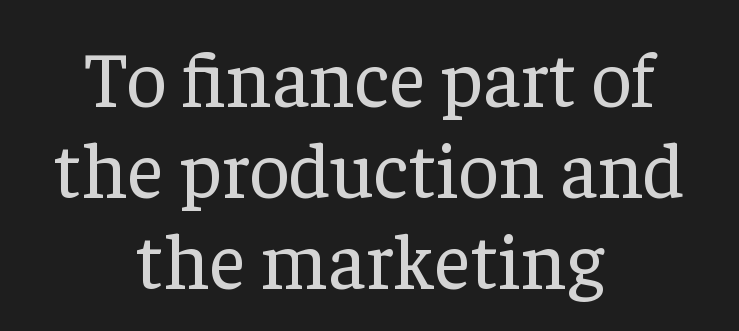
{"serif": "yes", "italic": "no", "bold": "no", "weight": "regular", "width": "normal", "stroke_contrast": "low", "x_height": "medium", "monospaced": "no", "underline": "no", "align": "center", "line_spacing": "tight", "line_spacing_ratio": 1.15, "letter_spacing": "normal", "letter_spacing_em": 0.0, "glyph_px": 79}
